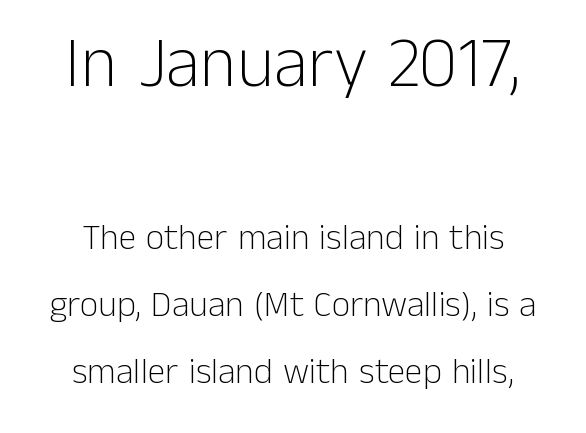
Q: Is the text bold? A: No.
Q: Is the text italic (slanted)? A: No, it is upright.
Q: Is the typeface a serif or a sans-serif typeface? A: Sans-serif.
Q: Is the text underlined? A: No.
Q: How is the paragraph aligned? A: Centered.
Q: Is the spacing between letters normal or unusually wide? A: Normal.
Q: Which block of text is set in a larger size, the first (top) or the second (bottom)? A: The first (top) one.
Q: Width (condensed, normal, or wide)? A: Normal.
Q: Stroke contrast? A: Low.
Q: x-height? A: Medium.
Q: Monospaced? A: No.
